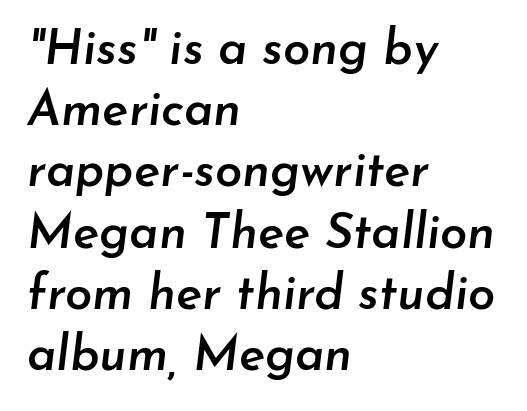
The image shows 49 px semibold type, italic (leaning right); set left-aligned, normal line spacing (1.25x), normal letter spacing, not underlined; low stroke contrast and a small x-height.
